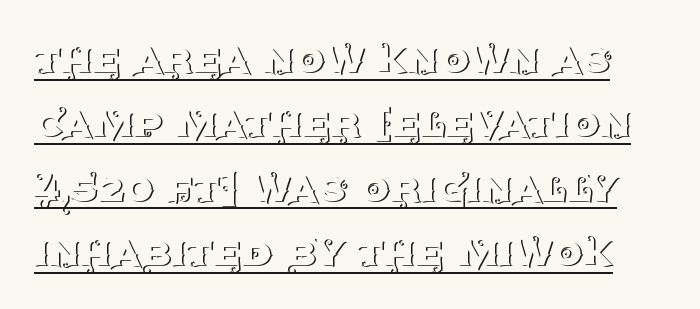
Q: Is the text bold? A: No.
Q: Is the text italic (slanted)? A: No, it is upright.
Q: Is the typeface a serif or a sans-serif typeface? A: Serif.
Q: Is the text underlined? A: Yes.
Q: Is the spacing between letters normal or unusually wide? A: Normal.
Q: Is the spacing between lines tight, normal or loose? A: Normal.
Q: Width (condensed, normal, or wide)? A: Normal.
Q: Stroke contrast? A: Medium.
Q: x-height? A: Large.
Q: Monospaced? A: No.
